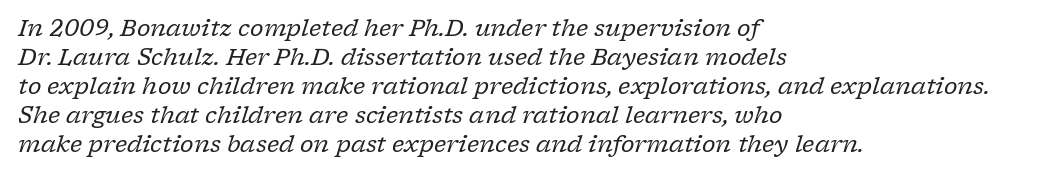
The image shows 23 px text type, italic (leaning right); set left-aligned, normal line spacing (1.26x), normal letter spacing, not underlined.
